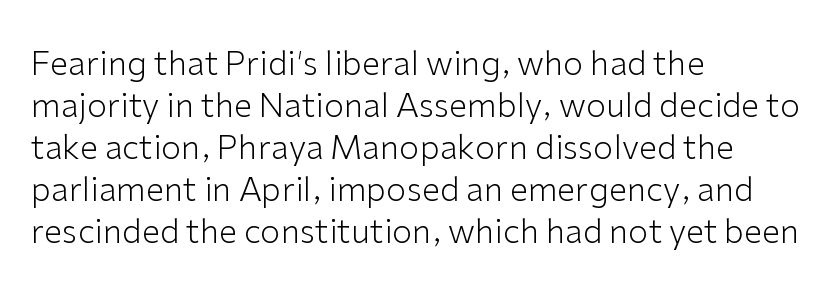
{"serif": "no", "italic": "no", "bold": "no", "weight": "light", "width": "normal", "stroke_contrast": "low", "x_height": "medium", "monospaced": "no", "underline": "no", "align": "left", "line_spacing": "normal", "line_spacing_ratio": 1.27, "letter_spacing": "normal", "letter_spacing_em": 0.0, "glyph_px": 33}
